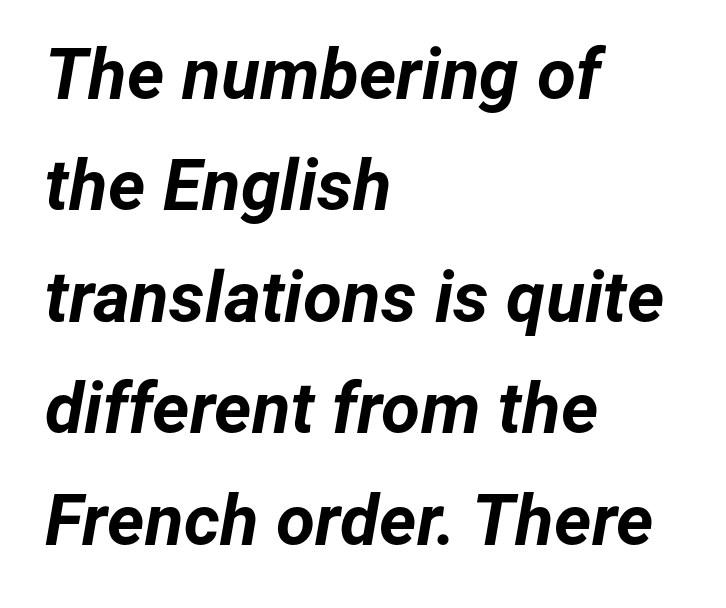
{"italic": "yes", "lean": "right", "slant_degrees": 12, "bold": "yes", "weight": "bold", "width": "normal", "stroke_contrast": "low", "x_height": "medium", "monospaced": "no", "underline": "no", "align": "left", "line_spacing": "normal", "line_spacing_ratio": 1.57, "letter_spacing": "normal", "letter_spacing_em": 0.0, "glyph_px": 71}
